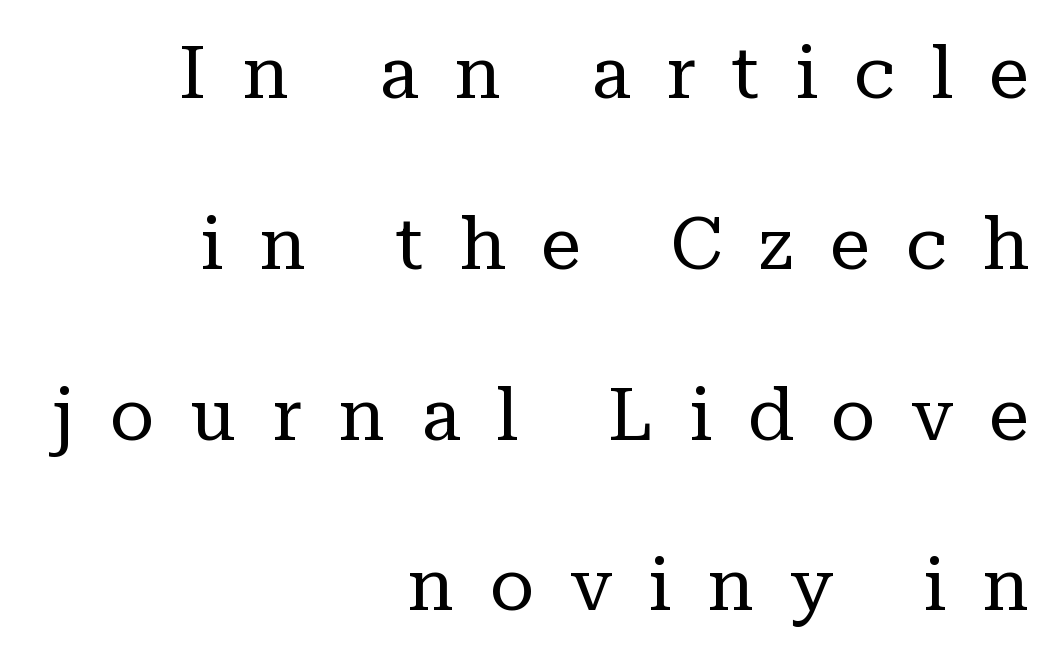
The image shows 73 px regular-weight serif type, upright; set right-aligned, loose line spacing (2.34x), unusually wide letter spacing (+0.49 em), not underlined; low stroke contrast and a medium x-height.
